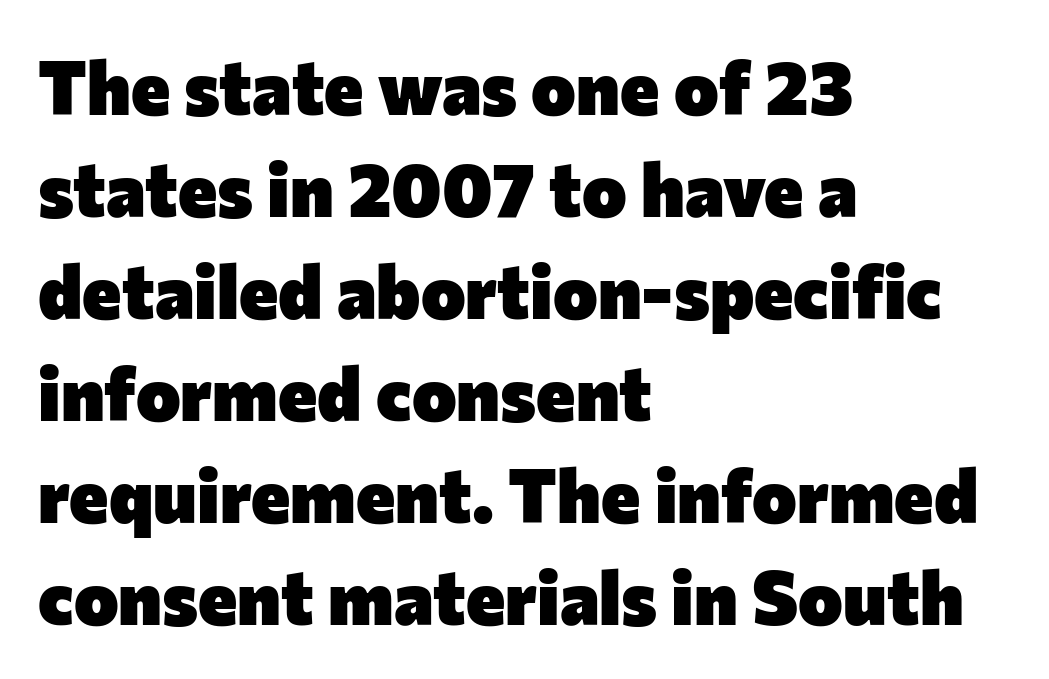
{"serif": "no", "italic": "no", "bold": "yes", "weight": "heavy", "width": "normal", "stroke_contrast": "low", "x_height": "medium", "monospaced": "no", "underline": "no", "align": "left", "line_spacing": "normal", "line_spacing_ratio": 1.36, "letter_spacing": "normal", "letter_spacing_em": 0.0, "glyph_px": 75}
